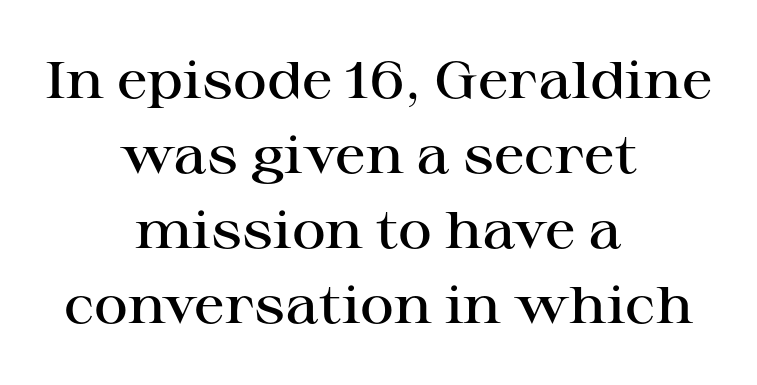
The image shows 52 px semibold, wide serif type, upright; set centered, normal line spacing (1.44x), normal letter spacing, not underlined; high stroke contrast and a medium x-height.
